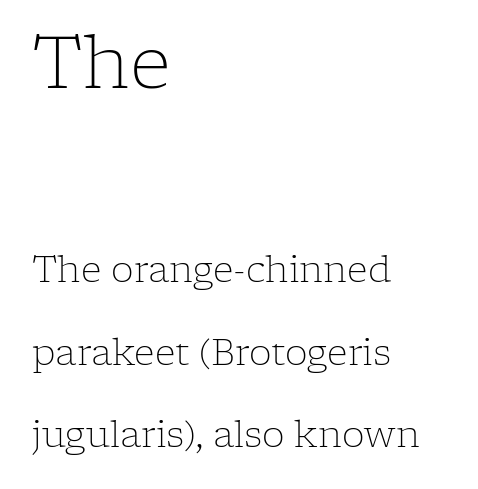
The image shows 72 px light serif type, upright; set left-aligned, loose line spacing (2.29x), normal letter spacing, not underlined; the first (top) block is 2.0x larger; low stroke contrast and a medium x-height.
